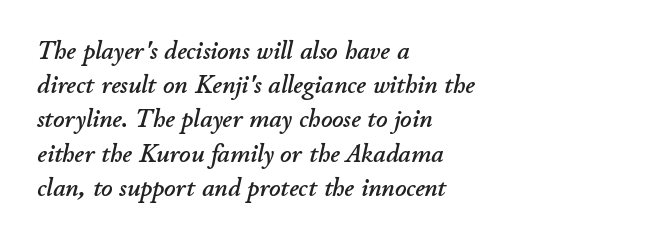
{"italic": "yes", "lean": "right", "slant_degrees": 11, "underline": "no", "align": "left", "line_spacing": "normal", "line_spacing_ratio": 1.37, "letter_spacing": "normal", "letter_spacing_em": 0.0, "glyph_px": 25}
